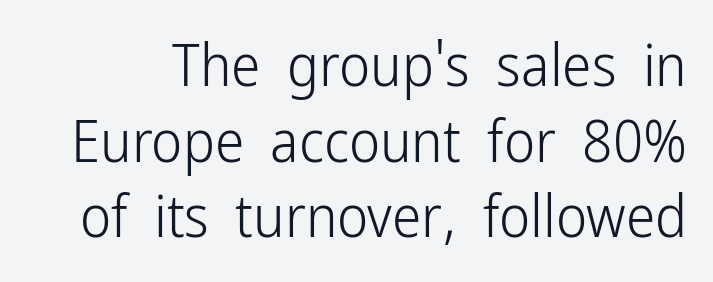
Letter spacing: default. Does the lettering tilt? It doesn't — this is upright. The lines sit at an ordinary, default distance from one another. Weight class: somewhere from thin through regular.
